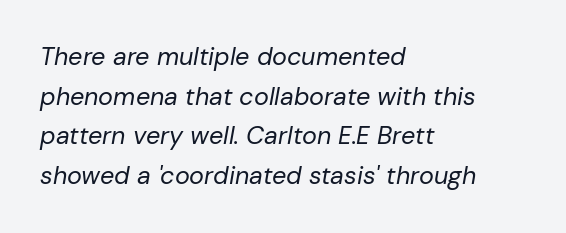
{"italic": "yes", "lean": "right", "slant_degrees": 10, "bold": "no", "underline": "no", "align": "left", "line_spacing": "normal", "line_spacing_ratio": 1.59, "letter_spacing": "normal", "letter_spacing_em": 0.0, "glyph_px": 25}
